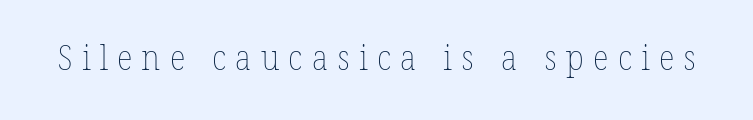
Q: Is the text bold? A: No.
Q: Is the text underlined? A: No.
Q: Is the spacing between letters normal or unusually wide? A: Unusually wide.
Q: Width (condensed, normal, or wide)? A: Normal.
Q: Stroke contrast? A: Low.
Q: x-height? A: Medium.
Q: Monospaced? A: No.
